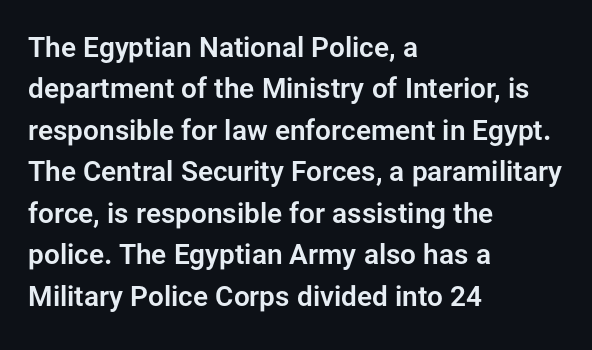
The image shows 28 px sans-serif type, upright; set left-aligned, normal line spacing (1.48x), normal letter spacing, not underlined; low stroke contrast and a medium x-height.
